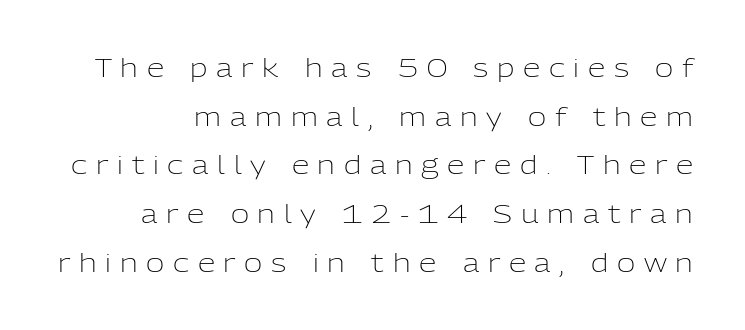
The glyphs are unaccompanied by any horizontal stroke below them. A typesetter would call this leading open, well beyond the default. The typeface has the unassuming heft of standard copy or less. The letters are spread apart with noticeably loose tracking.
